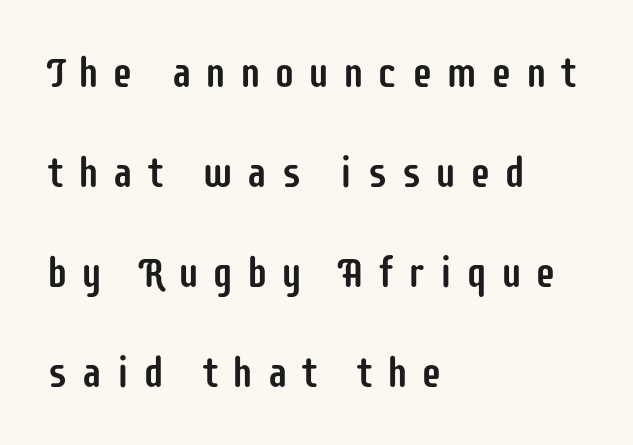
Q: Is the text italic (slanted)? A: No, it is upright.
Q: Is the typeface a serif or a sans-serif typeface? A: Sans-serif.
Q: Is the text underlined? A: No.
Q: How is the paragraph aligned? A: Left-aligned.
Q: Is the spacing between letters normal or unusually wide? A: Unusually wide.
Q: Is the spacing between lines tight, normal or loose? A: Loose.
Q: Width (condensed, normal, or wide)? A: Condensed.
Q: Stroke contrast? A: Low.
Q: x-height? A: Large.
Q: Monospaced? A: No.
